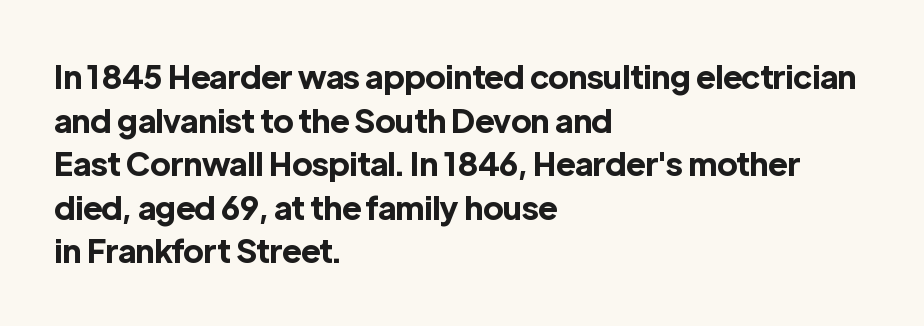
The image shows 32 px bold sans-serif type, upright; set left-aligned, normal line spacing (1.36x), normal letter spacing, not underlined; a medium x-height.
